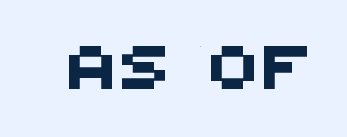
Q: Is the typeface a serif or a sans-serif typeface? A: Sans-serif.
Q: Is the text underlined? A: No.
Q: Width (condensed, normal, or wide)? A: Normal.
Q: Stroke contrast? A: Medium.
Q: x-height? A: Large.
Q: Monospaced? A: No.
